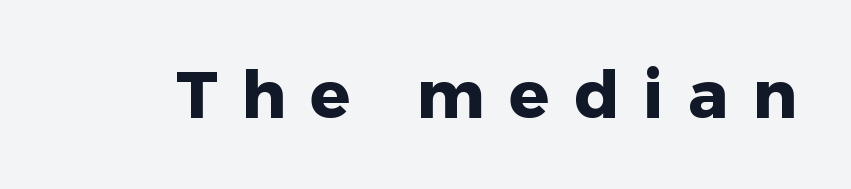
The image shows 66 px heavy sans-serif type, upright; set unusually wide letter spacing (+0.37 em), not underlined; low stroke contrast and a medium x-height.
